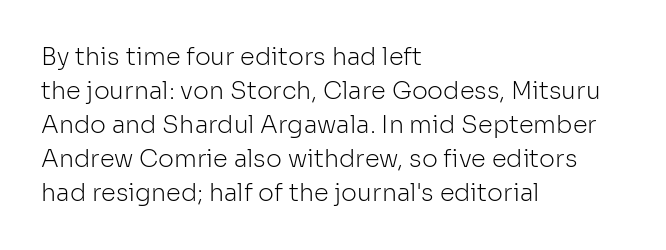
The image shows 24 px text type, upright; set left-aligned, normal line spacing (1.42x), normal letter spacing, not underlined.
